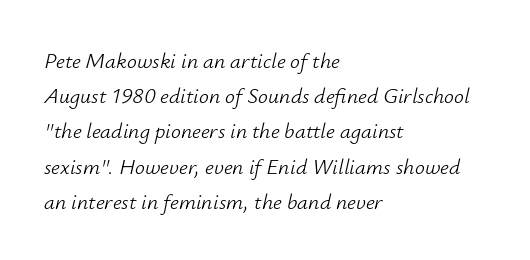
{"italic": "yes", "lean": "right", "slant_degrees": 12, "bold": "no", "underline": "no", "align": "left", "line_spacing": "normal", "line_spacing_ratio": 1.6, "letter_spacing": "normal", "letter_spacing_em": 0.0, "glyph_px": 22}
